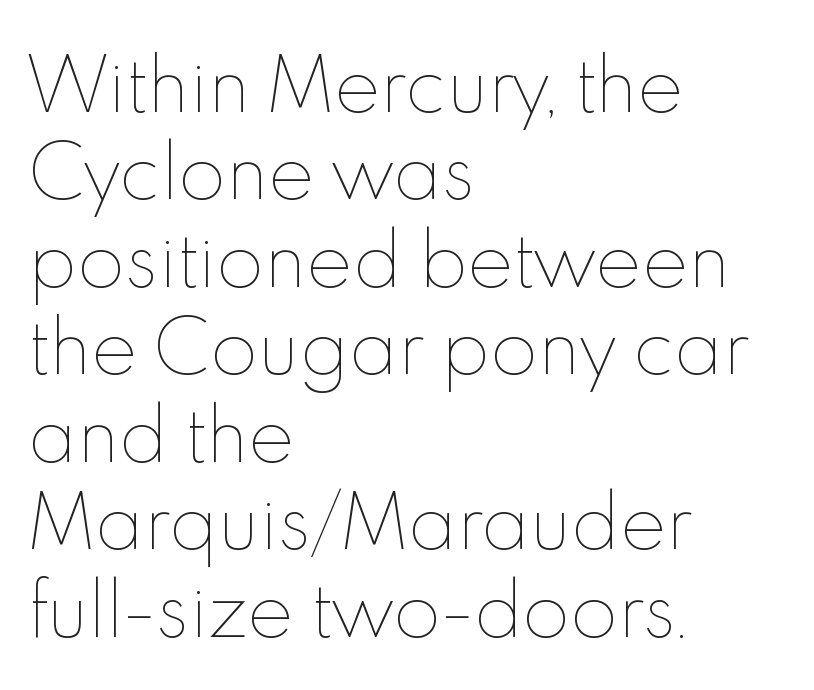
Q: Is the text bold? A: No.
Q: Is the text italic (slanted)? A: No, it is upright.
Q: Is the text underlined? A: No.
Q: How is the paragraph aligned? A: Left-aligned.
Q: Is the spacing between letters normal or unusually wide? A: Normal.
Q: Is the spacing between lines tight, normal or loose? A: Normal.
Q: Width (condensed, normal, or wide)? A: Normal.
Q: x-height? A: Small.
Q: Monospaced? A: No.
